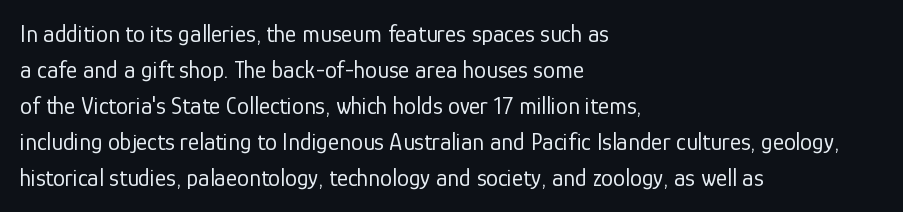
The image shows 24 px text type, upright; set left-aligned, normal line spacing (1.5x), normal letter spacing, not underlined.
